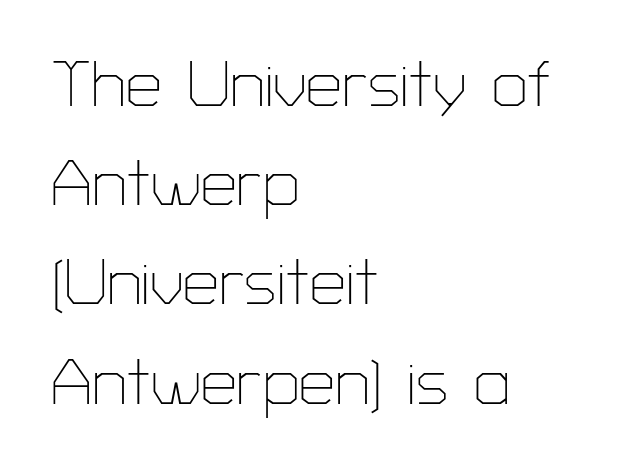
It's the straight-up-and-down kind of type. The letterforms sit shoulder to shoulder at normal distance. The rendering shows plain stroke endings on the letterforms — a sans-serif design. Layout note: lines flush left. Ink coverage per letter is moderate at most. The strip under each line holds only bare page.
